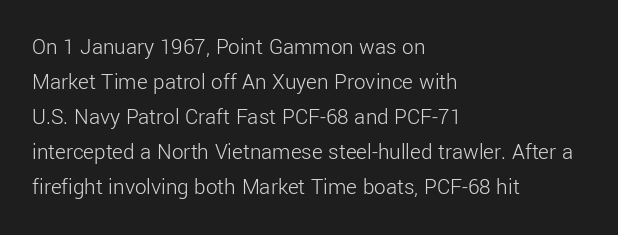
Q: Is the text bold? A: No.
Q: Is the text italic (slanted)? A: No, it is upright.
Q: Is the text underlined? A: No.
Q: How is the paragraph aligned? A: Left-aligned.
Q: Is the spacing between letters normal or unusually wide? A: Normal.
Q: Is the spacing between lines tight, normal or loose? A: Normal.
